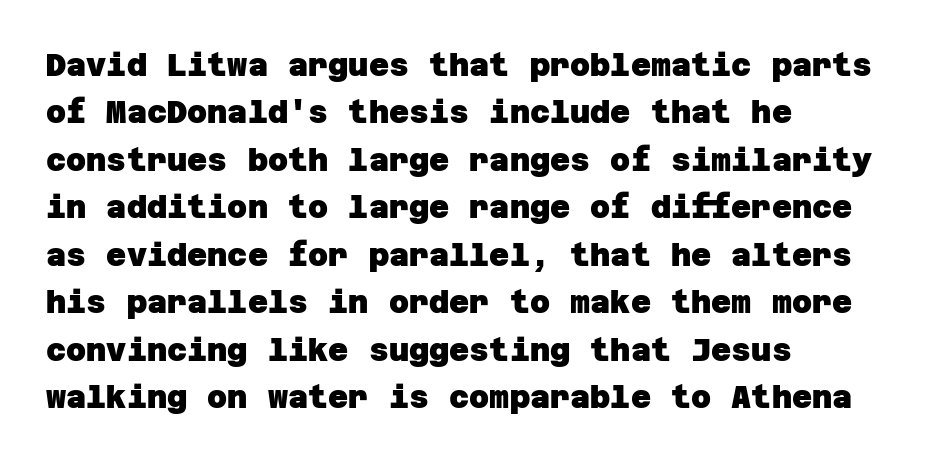
The image shows 31 px heavy sans-serif type; set left-aligned, normal line spacing (1.53x), normal letter spacing, not underlined; low stroke contrast and a large x-height.
